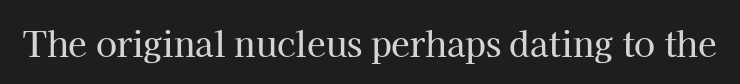
The image shows 34 px serif type, upright; set normal letter spacing, not underlined; high stroke contrast and a medium x-height.
